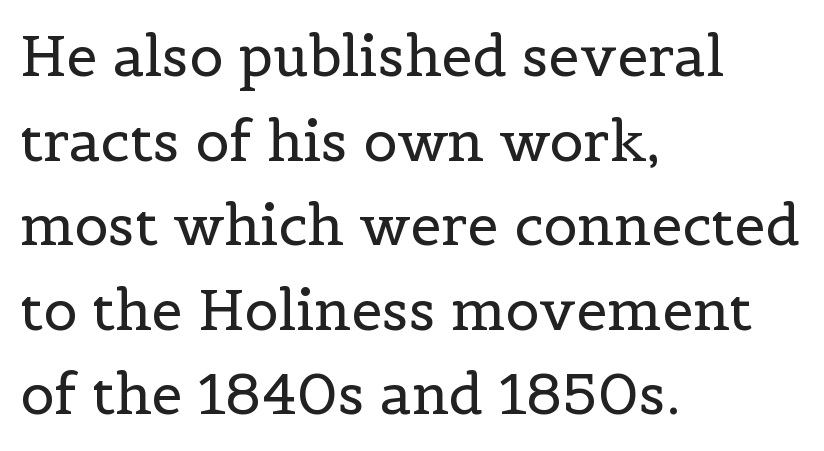
The image shows 56 px regular-weight serif type, upright; set left-aligned, normal line spacing (1.51x), normal letter spacing, not underlined; a medium x-height.
